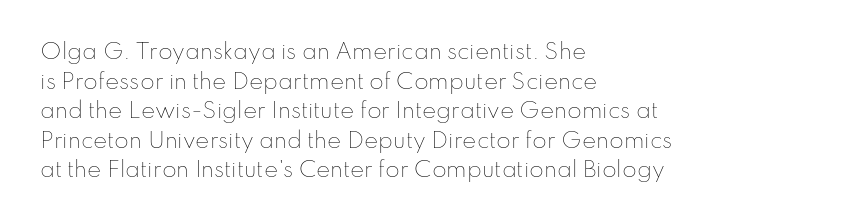
The image shows 21 px text type, upright; set left-aligned, normal line spacing (1.41x), normal letter spacing, not underlined.
